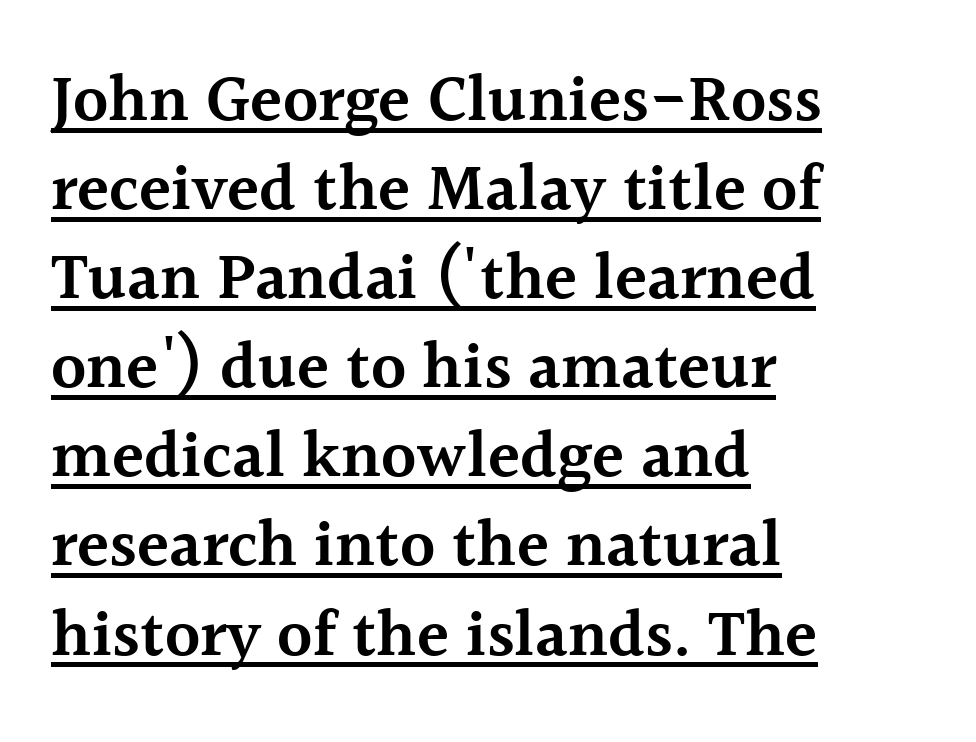
{"serif": "yes", "italic": "no", "bold": "semi", "weight": "semibold", "width": "normal", "x_height": "medium", "monospaced": "no", "underline": "yes", "align": "left", "line_spacing": "normal", "line_spacing_ratio": 1.35, "letter_spacing": "normal", "letter_spacing_em": 0.0, "glyph_px": 66}
